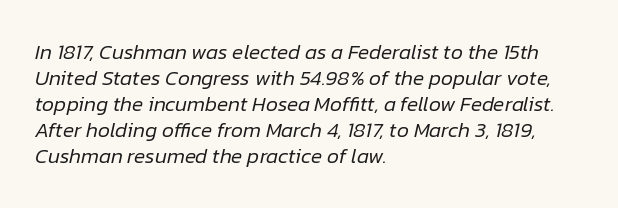
The image shows 21 px text type, italic (leaning right); set left-aligned, line spacing 1.24x, normal letter spacing, not underlined.
